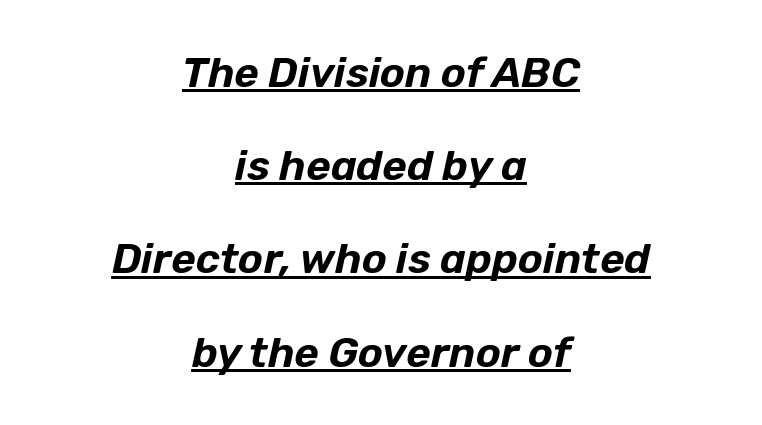
Q: Is the text italic (slanted)? A: Yes, it leans right by about 12 degrees.
Q: Is the text underlined? A: Yes.
Q: How is the paragraph aligned? A: Centered.
Q: Is the spacing between letters normal or unusually wide? A: Normal.
Q: Is the spacing between lines tight, normal or loose? A: Loose.
Q: Width (condensed, normal, or wide)? A: Normal.
Q: Stroke contrast? A: Low.
Q: x-height? A: Medium.
Q: Monospaced? A: No.
